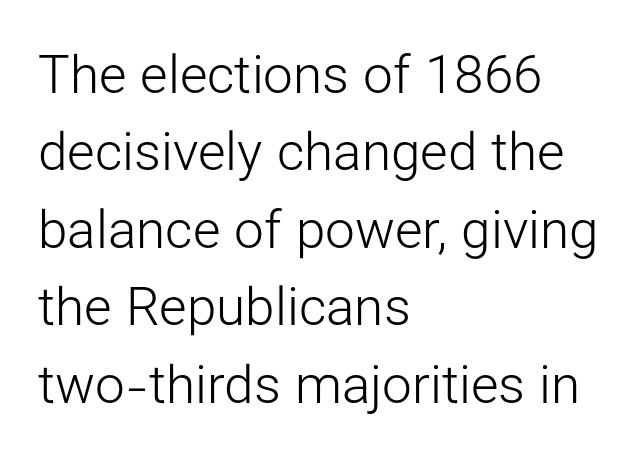
Q: Is the text bold? A: No.
Q: Is the text italic (slanted)? A: No, it is upright.
Q: Is the typeface a serif or a sans-serif typeface? A: Sans-serif.
Q: Is the text underlined? A: No.
Q: How is the paragraph aligned? A: Left-aligned.
Q: Is the spacing between letters normal or unusually wide? A: Normal.
Q: Is the spacing between lines tight, normal or loose? A: Normal.
Q: Width (condensed, normal, or wide)? A: Normal.
Q: Stroke contrast? A: Low.
Q: x-height? A: Medium.
Q: Monospaced? A: No.
